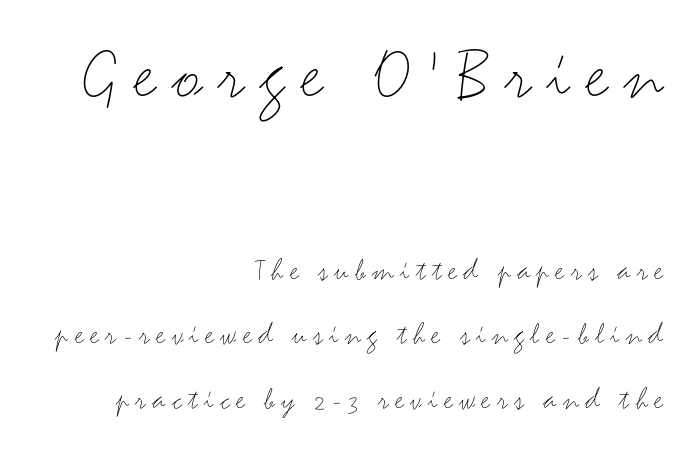
Is this a heavy cut? Hardly; it is regular or lighter. Proportional: the letters do not fall into vertical columns. The space beneath each line is pristine and unruled. Loosely led — the rows are spread out. Teacher's note: observe the even right margin — that is flush-right alignment.
